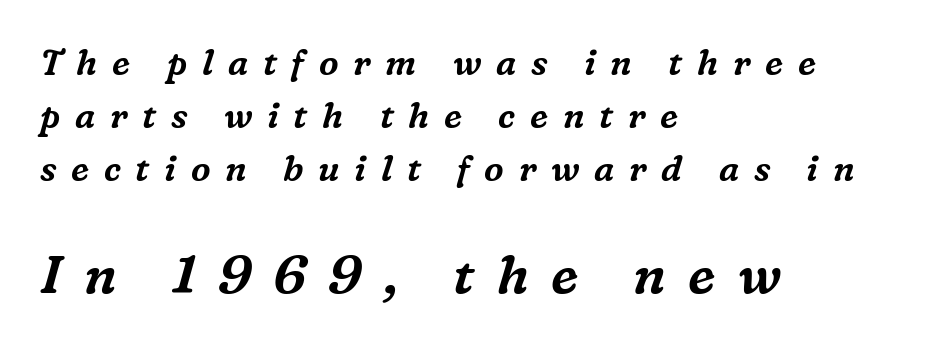
{"serif": "yes", "italic": "yes", "lean": "right", "slant_degrees": 16, "width": "normal", "stroke_contrast": "medium", "x_height": "medium", "monospaced": "no", "underline": "no", "align": "left", "line_spacing": "normal", "line_spacing_ratio": 1.51, "letter_spacing": "wide", "letter_spacing_em": 0.42, "larger_block": "second", "size_ratio": 1.51, "glyph_px": 53}
